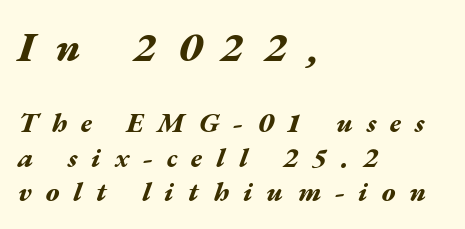
Heavy-handed strokes throughout: this text is bold. Scale decreases going downward across the two blocks. Which margin do the lines hug? The left one — the right edge is uneven. Descender tails drop into unmarked territory.
